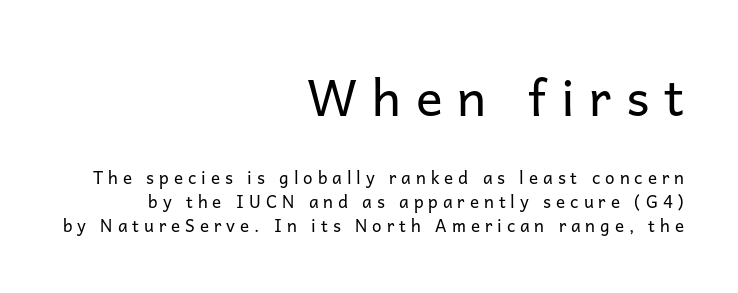
Weight class: somewhere from thin through regular. Layout note: lines flush right. What kind of face is this? One without serifs — a sans. This block has exactly the height ordinary leading produces. Notice how the stems are strictly vertical — no italics here. Larger block? The one above; the one below is distinctly smaller.
